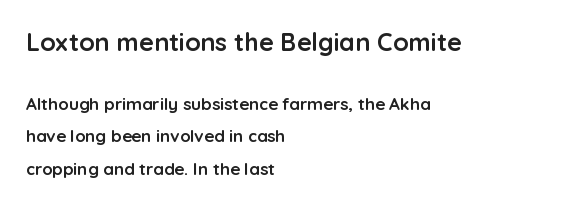
Q: Is the text bold? A: Yes.
Q: Is the text italic (slanted)? A: No, it is upright.
Q: Is the text underlined? A: No.
Q: How is the paragraph aligned? A: Left-aligned.
Q: Is the spacing between letters normal or unusually wide? A: Normal.
Q: Which block of text is set in a larger size, the first (top) or the second (bottom)? A: The first (top) one.
